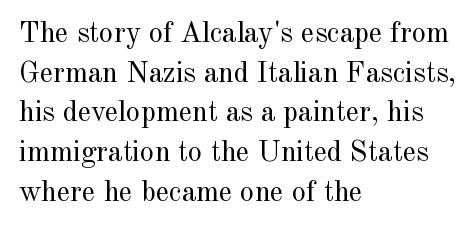
The image shows 29 px regular-weight serif type, upright; set left-aligned, normal line spacing (1.37x), normal letter spacing, not underlined; a small x-height.
